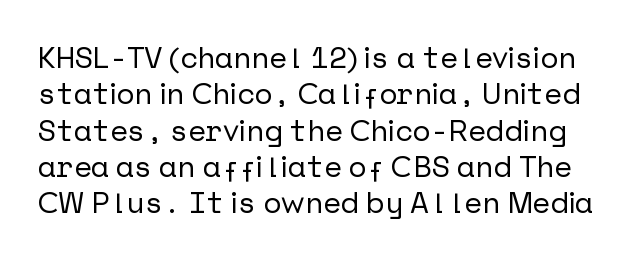
Q: Is the text italic (slanted)? A: No, it is upright.
Q: Is the typeface a serif or a sans-serif typeface? A: Sans-serif.
Q: Is the text underlined? A: No.
Q: Is the spacing between letters normal or unusually wide? A: Normal.
Q: Width (condensed, normal, or wide)? A: Normal.
Q: Stroke contrast? A: Low.
Q: x-height? A: Medium.
